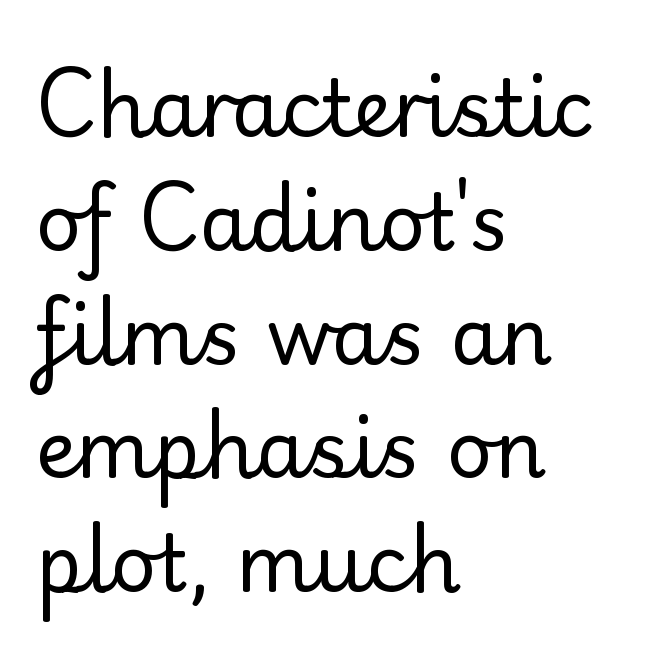
The image shows 79 px regular-weight serif type, upright; set left-aligned, normal line spacing (1.44x), normal letter spacing, not underlined; low stroke contrast and a small x-height.
